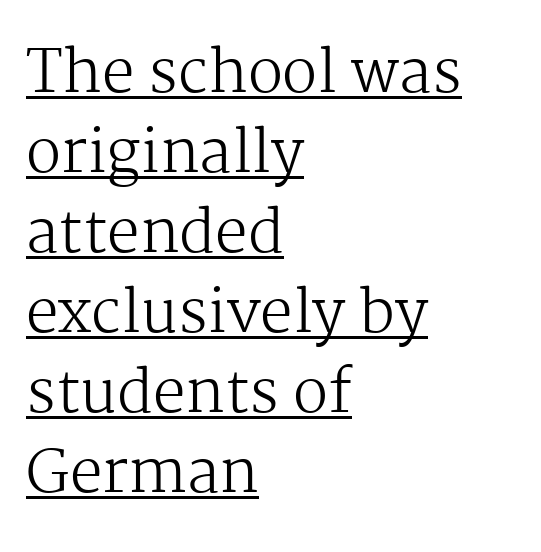
The image shows 58 px regular-weight serif type, upright; set left-aligned, normal line spacing (1.38x), normal letter spacing, underlined; medium stroke contrast and a medium x-height.
